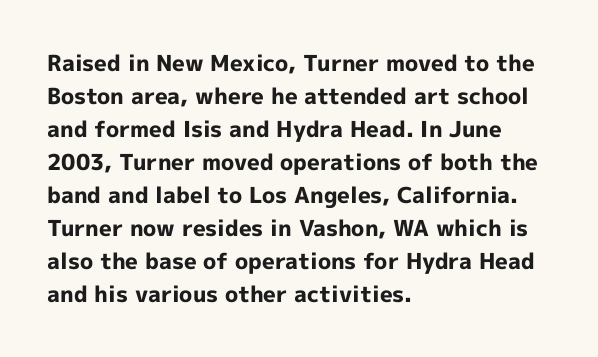
You'd pick this weight for a headline — it's a proper bold. The lettering holds an erect, upright posture throughout. Glance below the letters and you will spot only blank space. Layout note: lines flush left. Characters follow at the spacing the type designer built in. These lines sit exactly where default settings would place them.
